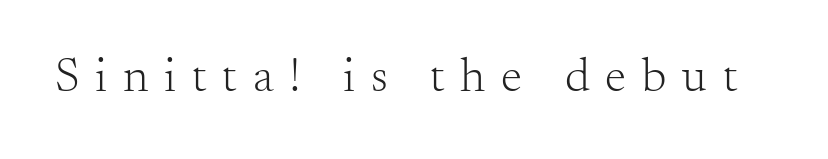
{"serif": "yes", "italic": "no", "bold": "no", "weight": "light", "width": "normal", "stroke_contrast": "medium", "x_height": "small", "monospaced": "no", "underline": "no", "letter_spacing": "wide", "letter_spacing_em": 0.33, "glyph_px": 48}
